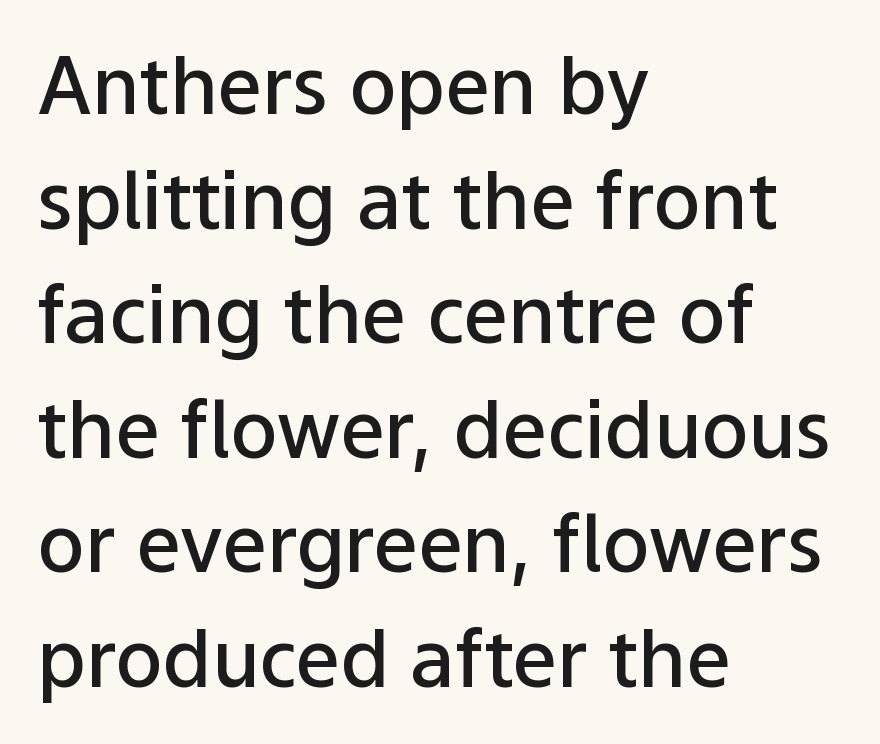
{"serif": "no", "italic": "no", "bold": "semi", "weight": "semibold", "width": "normal", "stroke_contrast": "low", "x_height": "medium", "monospaced": "no", "underline": "no", "align": "left", "line_spacing": "normal", "line_spacing_ratio": 1.45, "letter_spacing": "normal", "letter_spacing_em": 0.0, "glyph_px": 79}
